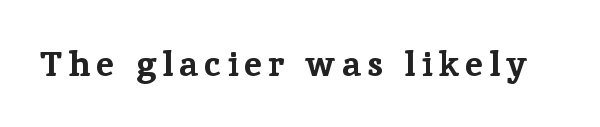
The image shows 35 px bold serif type, upright; set not underlined; low stroke contrast and a medium x-height.
